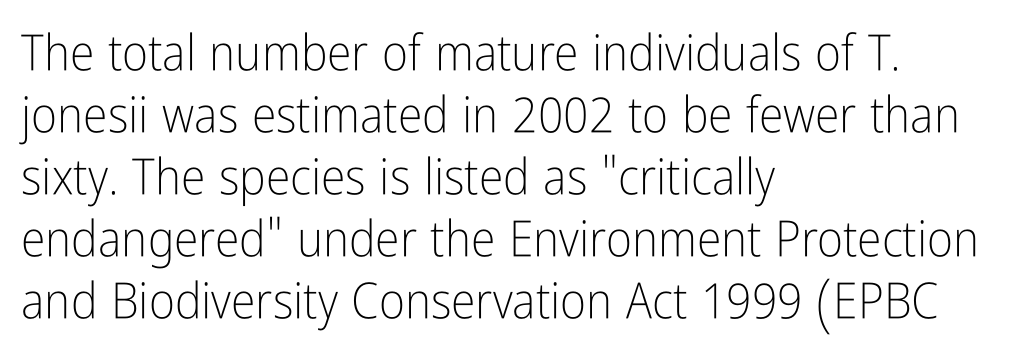
The text block is weighted toward the left margin, trailing off unevenly rightward. Look at the tracking — it's just the regular setting, nothing added. No word sits above an underline. Stem width sits at or under what a default text font uses.
